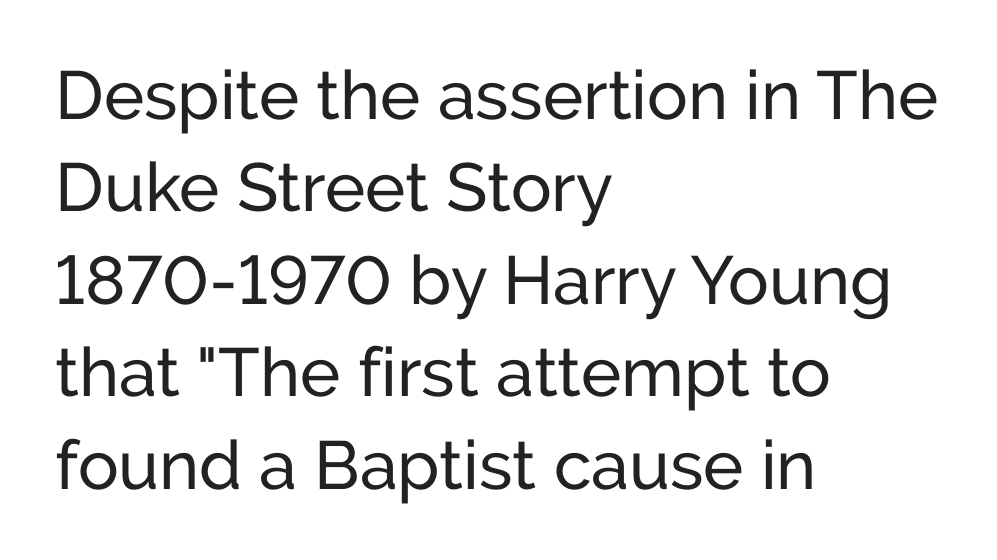
Q: Is the text bold? A: No.
Q: Is the text italic (slanted)? A: No, it is upright.
Q: Is the typeface a serif or a sans-serif typeface? A: Sans-serif.
Q: Is the text underlined? A: No.
Q: How is the paragraph aligned? A: Left-aligned.
Q: Is the spacing between letters normal or unusually wide? A: Normal.
Q: Is the spacing between lines tight, normal or loose? A: Normal.
Q: Width (condensed, normal, or wide)? A: Normal.
Q: Stroke contrast? A: Low.
Q: x-height? A: Medium.
Q: Monospaced? A: No.
